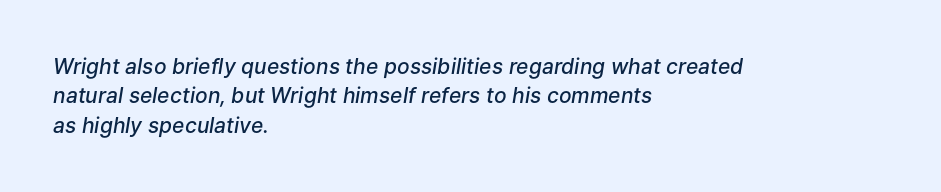
{"italic": "yes", "lean": "right", "slant_degrees": 9, "bold": "semi", "underline": "no", "align": "left", "line_spacing": "normal", "line_spacing_ratio": 1.4, "letter_spacing": "normal", "letter_spacing_em": 0.0, "glyph_px": 21}
